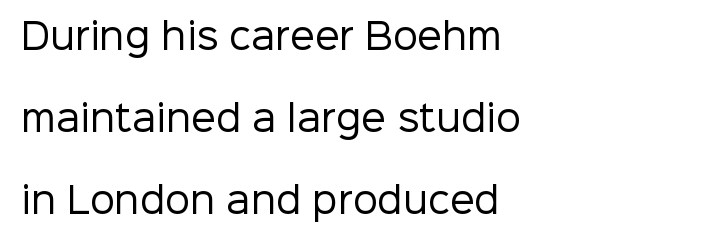
Q: Is the text bold? A: No.
Q: Is the text italic (slanted)? A: No, it is upright.
Q: Is the typeface a serif or a sans-serif typeface? A: Sans-serif.
Q: Is the text underlined? A: No.
Q: How is the paragraph aligned? A: Left-aligned.
Q: Is the spacing between letters normal or unusually wide? A: Normal.
Q: Is the spacing between lines tight, normal or loose? A: Loose.
Q: Width (condensed, normal, or wide)? A: Normal.
Q: Stroke contrast? A: Low.
Q: x-height? A: Medium.
Q: Monospaced? A: No.
